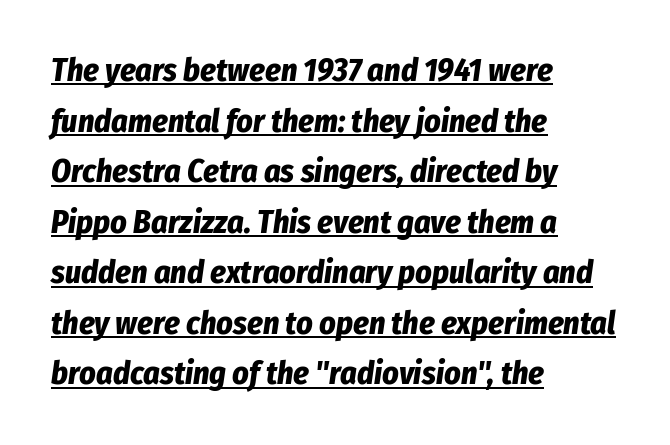
Observe the lean: these are italic letterforms. Each letter keeps its own natural width here, so spacing adapts to shape. Caption: multi-line text, flush left, ragged right. Honestly, the letter spacing is just normal — you wouldn't notice it. The glyphs are accompanied by a horizontal stroke just below them.
